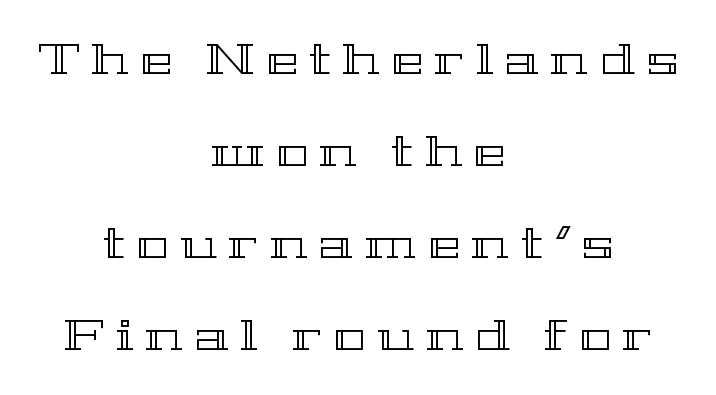
Anything drawn beneath the words? Only blank space. Leading: increased. Does extra space separate the letters? Yes, quite a lot of it. Casual observation: everything's sitting right in the middle. Does the lettering tilt? It doesn't — this is upright. Here the designer chose a conventional face with non-uniform glyph widths.
